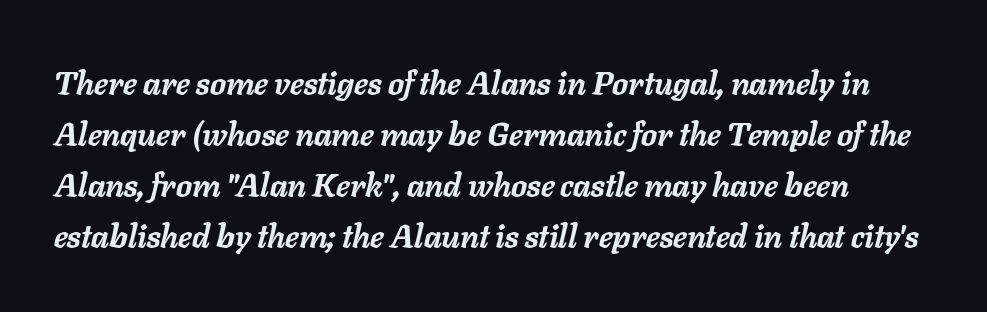
Inter-character spacing is left at the font's built-in metrics. You'd pick this weight for a headline — it's a proper bold. Varying glyph widths throughout — classic text-font behaviour. Italic: yes, the glyphs are oblique. The passage shown stacks its lines at a standard gap.
